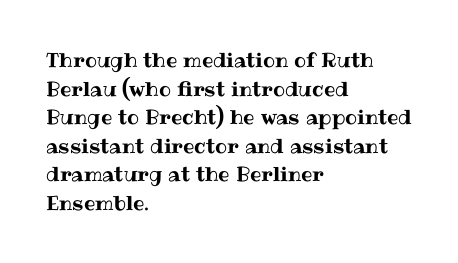
{"italic": "no", "underline": "no", "align": "left", "line_spacing": "normal", "line_spacing_ratio": 1.43, "letter_spacing": "normal", "letter_spacing_em": 0.0, "glyph_px": 20}
